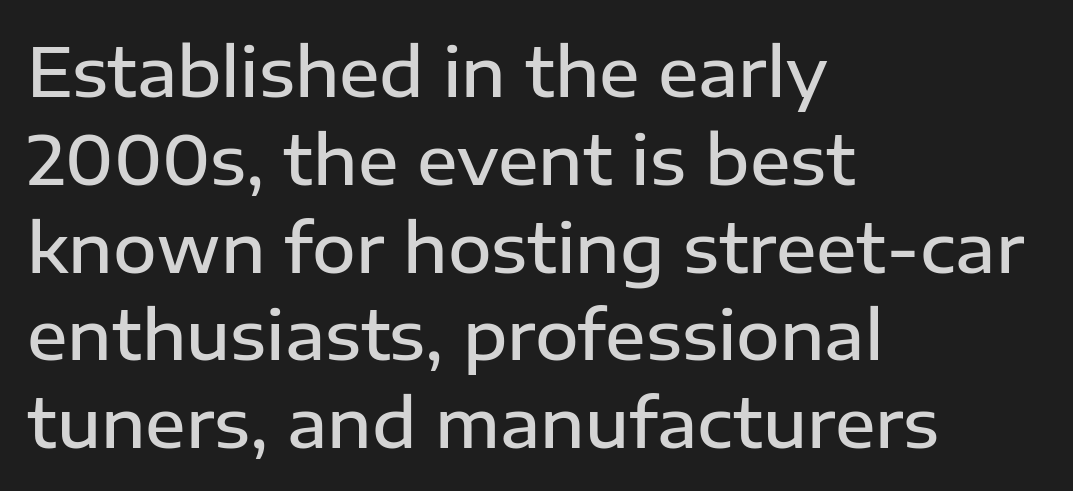
The image shows 67 px semibold sans-serif type, upright; set left-aligned, normal line spacing (1.31x), normal letter spacing, not underlined; low stroke contrast and a medium x-height.
